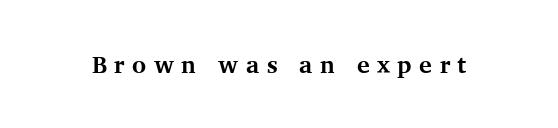
Q: Is the text bold? A: Yes.
Q: Is the text italic (slanted)? A: No, it is upright.
Q: Is the text underlined? A: No.
Q: Is the spacing between letters normal or unusually wide? A: Unusually wide.
